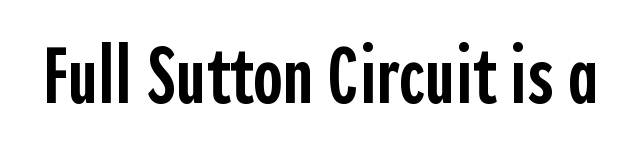
Q: Is the text bold? A: Semi-bold.
Q: Is the text italic (slanted)? A: No, it is upright.
Q: Is the typeface a serif or a sans-serif typeface? A: Sans-serif.
Q: Is the text underlined? A: No.
Q: Is the spacing between letters normal or unusually wide? A: Normal.
Q: Width (condensed, normal, or wide)? A: Condensed.
Q: x-height? A: Medium.
Q: Monospaced? A: No.
